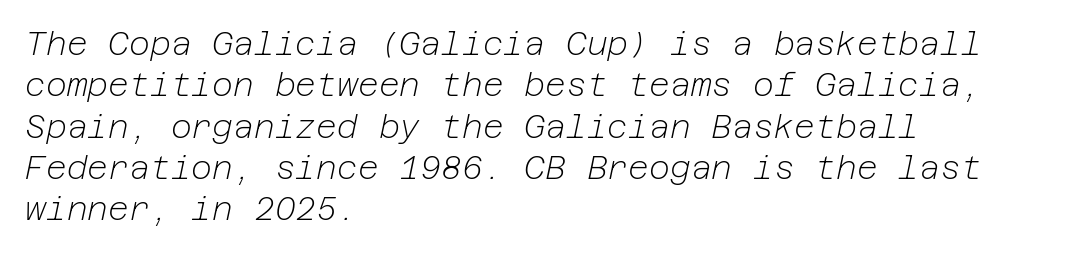
{"italic": "yes", "lean": "right", "slant_degrees": 12, "bold": "no", "weight": "light", "width": "normal", "stroke_contrast": "low", "x_height": "medium", "underline": "no", "align": "left", "line_spacing": "normal", "line_spacing_ratio": 1.29, "letter_spacing": "normal", "letter_spacing_em": 0.0, "glyph_px": 32}
